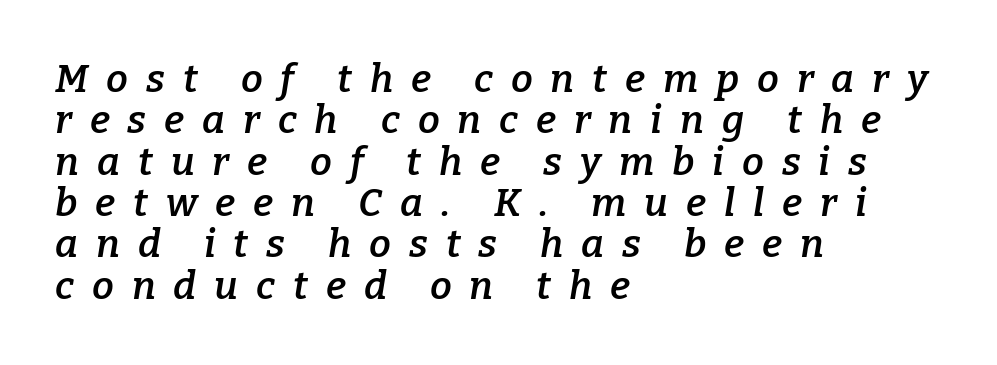
The face used here is proportionally spaced, like ordinary book or web type. Notice how the passage keeps a crisp vertical edge on the left only. The glyphs are unaccompanied by any horizontal stroke below them. What stands out about the letter spacing? Its width — letters are far apart. This is moderately heavy type, rendered in semibold.
